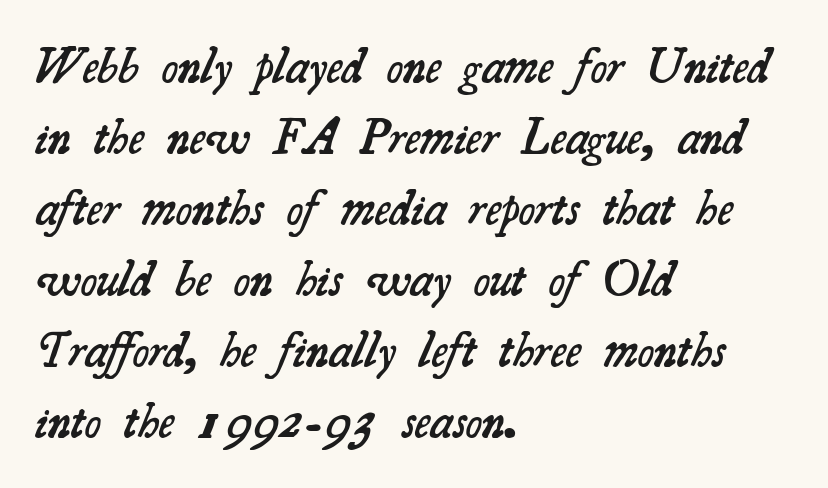
The image shows 50 px semibold serif type; set left-aligned, normal line spacing (1.42x), normal letter spacing, not underlined; medium stroke contrast and a small x-height.
